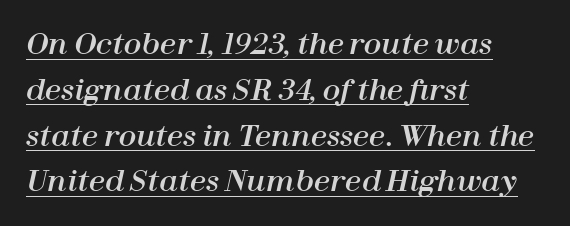
{"italic": "yes", "lean": "right", "slant_degrees": 12, "width": "normal", "stroke_contrast": "high", "x_height": "medium", "monospaced": "no", "underline": "yes", "align": "left", "line_spacing": "normal", "line_spacing_ratio": 1.58, "letter_spacing": "normal", "letter_spacing_em": 0.0, "glyph_px": 29}
